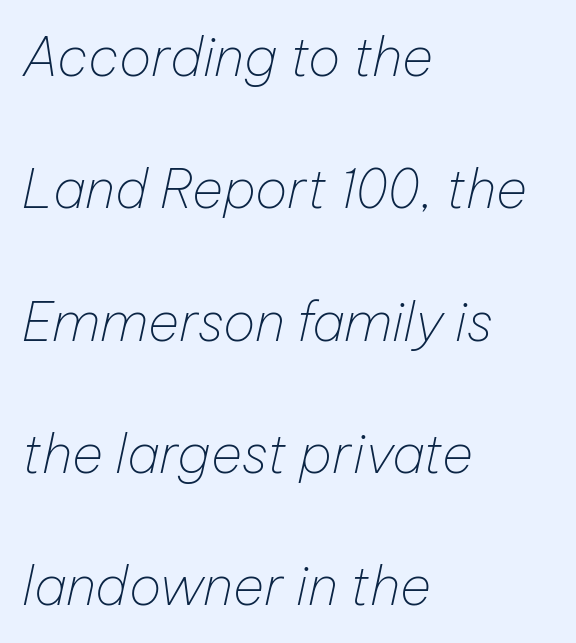
Q: Is the text bold? A: No.
Q: Is the text italic (slanted)? A: Yes, it leans right by about 12 degrees.
Q: Is the text underlined? A: No.
Q: How is the paragraph aligned? A: Left-aligned.
Q: Is the spacing between letters normal or unusually wide? A: Normal.
Q: Is the spacing between lines tight, normal or loose? A: Loose.
Q: Width (condensed, normal, or wide)? A: Normal.
Q: Stroke contrast? A: Low.
Q: x-height? A: Medium.
Q: Monospaced? A: No.
